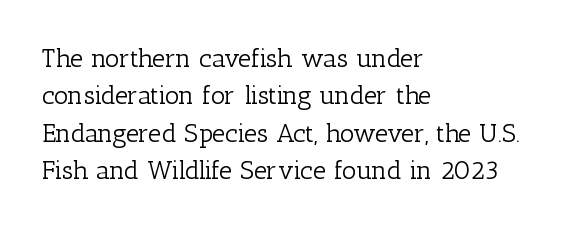
{"italic": "no", "bold": "no", "underline": "no", "align": "left", "line_spacing": "normal", "line_spacing_ratio": 1.44, "letter_spacing": "normal", "letter_spacing_em": 0.0, "glyph_px": 26}
